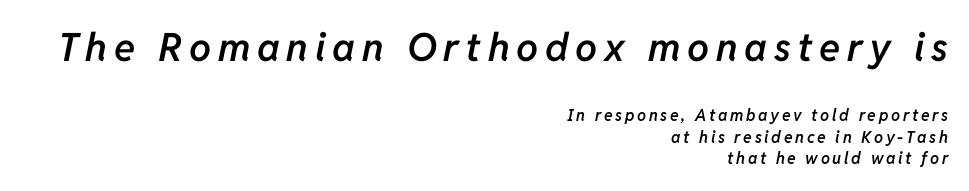
The image shows 39 px semibold type, italic (leaning right); set right-aligned, normal line spacing (1.34x), not underlined; the first (top) block is 2.44x larger; low stroke contrast and a medium x-height.
